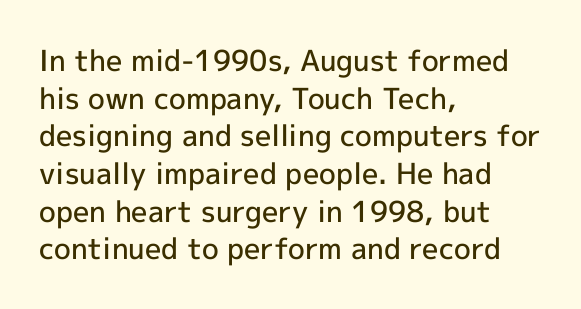
{"serif": "no", "italic": "no", "bold": "semi", "weight": "semibold", "width": "normal", "x_height": "medium", "monospaced": "no", "underline": "no", "align": "left", "line_spacing": "normal", "line_spacing_ratio": 1.3, "letter_spacing": "normal", "letter_spacing_em": 0.0, "glyph_px": 29}
